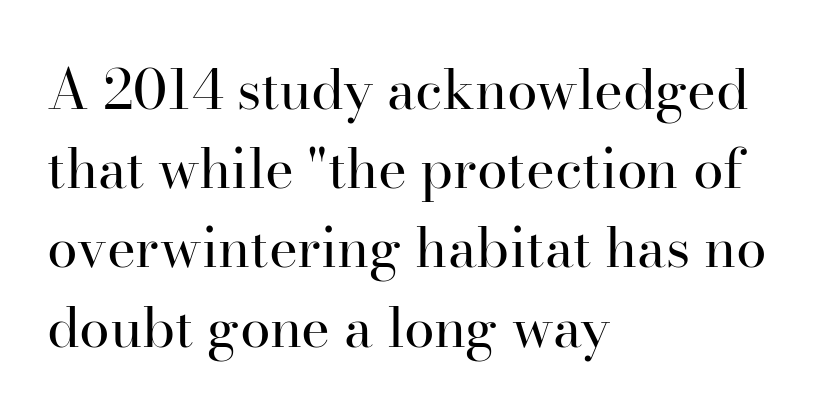
The image shows 55 px regular-weight serif type, upright; set left-aligned, normal line spacing (1.44x), normal letter spacing, not underlined; high stroke contrast and a small x-height.
